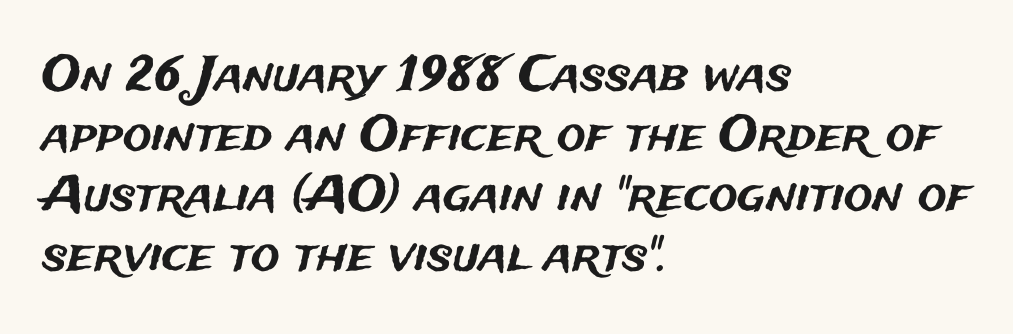
The rendering uses a moderate line-height, typical for paragraphs. Spacing verdict: proportional, widths tailored to each character. You can tell from the bare stems that sans-serif type was used. Tracking here is standard; glyphs follow each other at the usual distance.
